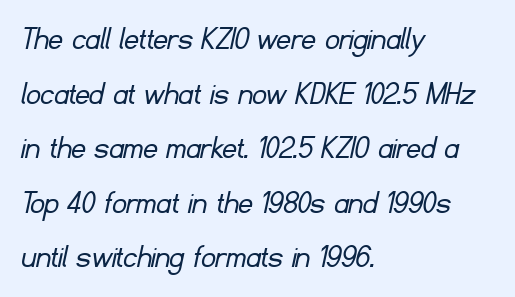
{"serif": "no", "bold": "no", "weight": "light", "width": "normal", "stroke_contrast": "low", "x_height": "small", "monospaced": "no", "underline": "no", "align": "left", "line_spacing": "normal", "line_spacing_ratio": 1.56, "letter_spacing": "normal", "letter_spacing_em": 0.0, "glyph_px": 35}
